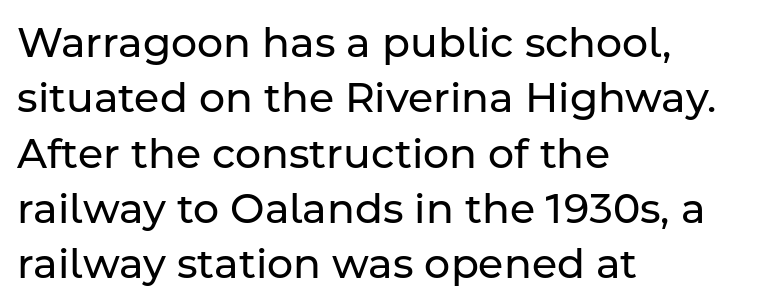
The image shows 41 px regular-weight sans-serif type, upright; set left-aligned, normal line spacing (1.35x), normal letter spacing, not underlined; low stroke contrast and a medium x-height.
